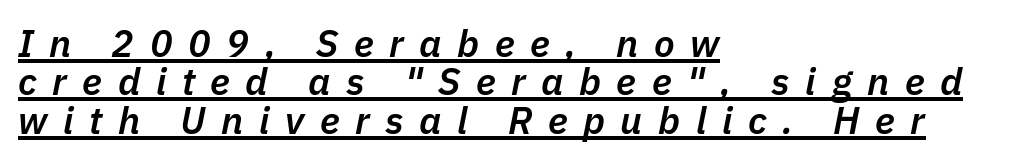
{"italic": "yes", "lean": "right", "slant_degrees": 11, "bold": "semi", "weight": "semibold", "width": "normal", "stroke_contrast": "low", "x_height": "medium", "monospaced": "no", "underline": "yes", "align": "left", "line_spacing": "tight", "line_spacing_ratio": 1.01, "letter_spacing": "wide", "letter_spacing_em": 0.41, "glyph_px": 38}
